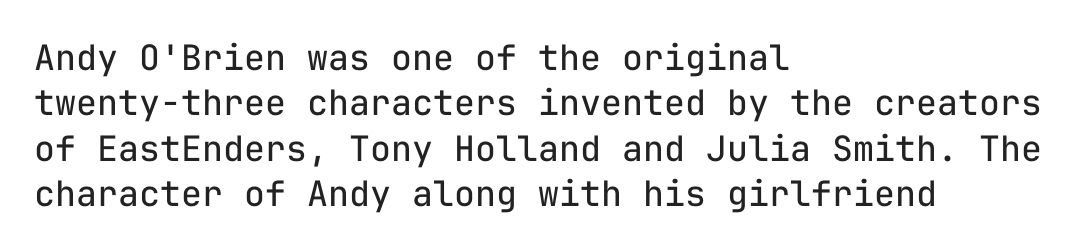
The image shows 35 px regular-weight sans-serif type, upright, monospaced; set left-aligned, normal line spacing (1.3x), normal letter spacing, not underlined; low stroke contrast and a medium x-height.
